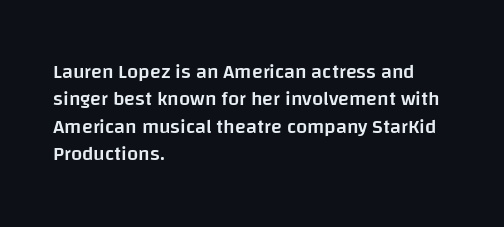
The image shows 20 px text type, upright; set left-aligned, normal line spacing (1.37x), normal letter spacing, not underlined.
